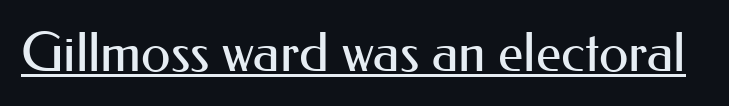
Q: Is the text bold? A: No.
Q: Is the text italic (slanted)? A: No, it is upright.
Q: Is the typeface a serif or a sans-serif typeface? A: Sans-serif.
Q: Is the text underlined? A: Yes.
Q: Is the spacing between letters normal or unusually wide? A: Normal.
Q: Width (condensed, normal, or wide)? A: Normal.
Q: Stroke contrast? A: Medium.
Q: x-height? A: Small.
Q: Monospaced? A: No.
